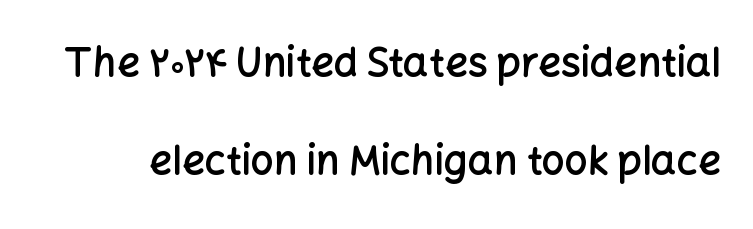
The text was rendered using a sans face with plain stroke endings. Is there any slant? The stems are plumb. In terms of weight, the rendering is demibold, just under bold. Observe the ordinary spacing: letters are neighbours, not strangers. Check the space under the baseline: it is left empty. These lines are rendered in a variable-pitch font.
